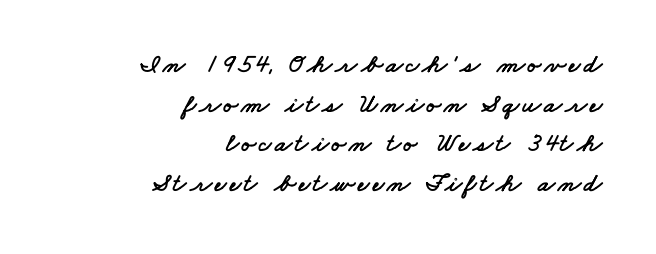
Q: Is the text underlined? A: No.
Q: How is the paragraph aligned? A: Right-aligned.
Q: Is the spacing between lines tight, normal or loose? A: Normal.
